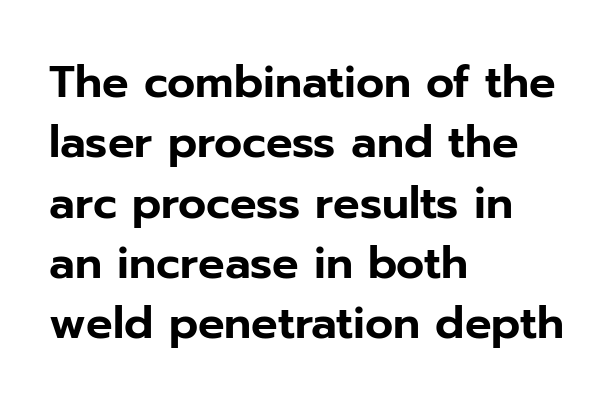
Q: Is the text italic (slanted)? A: No, it is upright.
Q: Is the typeface a serif or a sans-serif typeface? A: Sans-serif.
Q: Is the text underlined? A: No.
Q: How is the paragraph aligned? A: Left-aligned.
Q: Is the spacing between letters normal or unusually wide? A: Normal.
Q: Is the spacing between lines tight, normal or loose? A: Normal.
Q: Width (condensed, normal, or wide)? A: Normal.
Q: Stroke contrast? A: Low.
Q: x-height? A: Medium.
Q: Monospaced? A: No.
